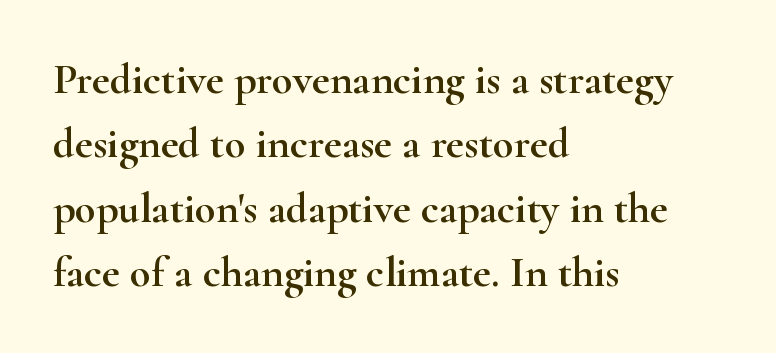
This block has exactly the height ordinary leading produces. Think of a printed novel: that variable character pitch is what you see here. The paragraph shown leans on its left margin. This rendering leaves character spacing at its baseline value. The axis of the letterforms is exactly vertical. Old-style or modern, the face here clearly has serifs.
